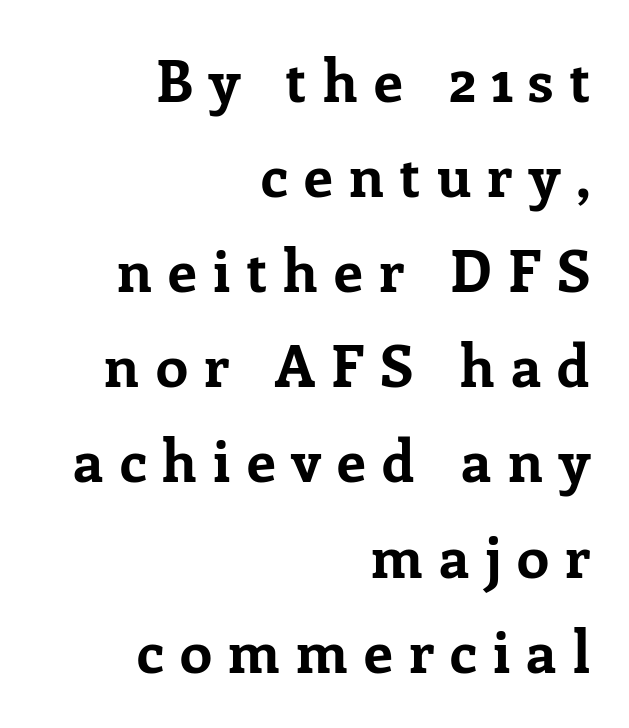
The image shows 58 px bold serif type, upright; set right-aligned, normal line spacing (1.64x), unusually wide letter spacing (+0.28 em), not underlined; low stroke contrast and a medium x-height.
